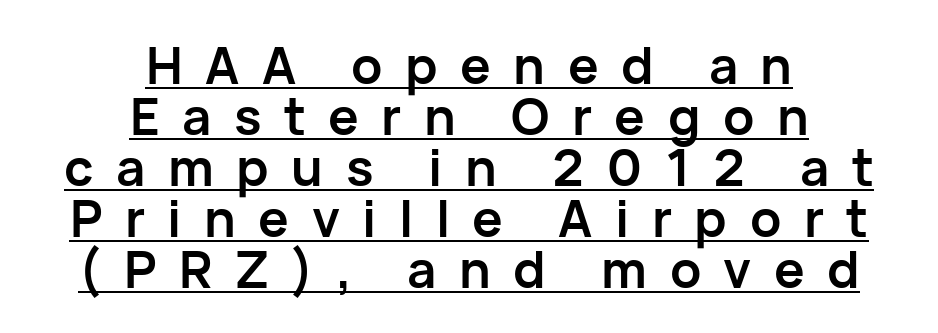
Q: Is the text bold? A: Yes.
Q: Is the text italic (slanted)? A: No, it is upright.
Q: Is the typeface a serif or a sans-serif typeface? A: Sans-serif.
Q: Is the text underlined? A: Yes.
Q: How is the paragraph aligned? A: Centered.
Q: Is the spacing between letters normal or unusually wide? A: Unusually wide.
Q: Is the spacing between lines tight, normal or loose? A: Tight.
Q: Width (condensed, normal, or wide)? A: Normal.
Q: Stroke contrast? A: Low.
Q: x-height? A: Medium.
Q: Monospaced? A: No.
